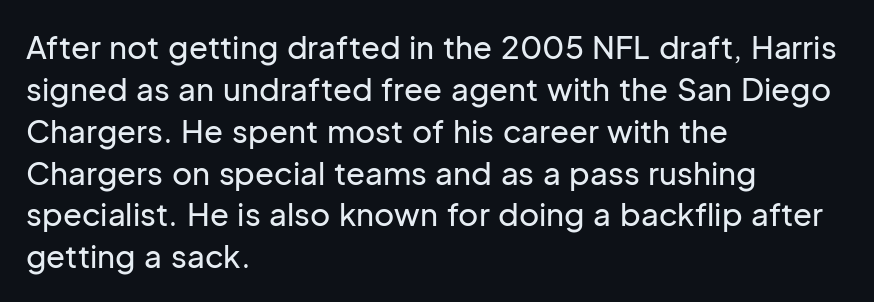
Each line starts at the same left margin while the right side varies. A typesetter would call this proportional, since set widths differ per character. Notice how descenders clear the ascenders below comfortably — that's standard leading. Descenders are the only things crossing below the line.
